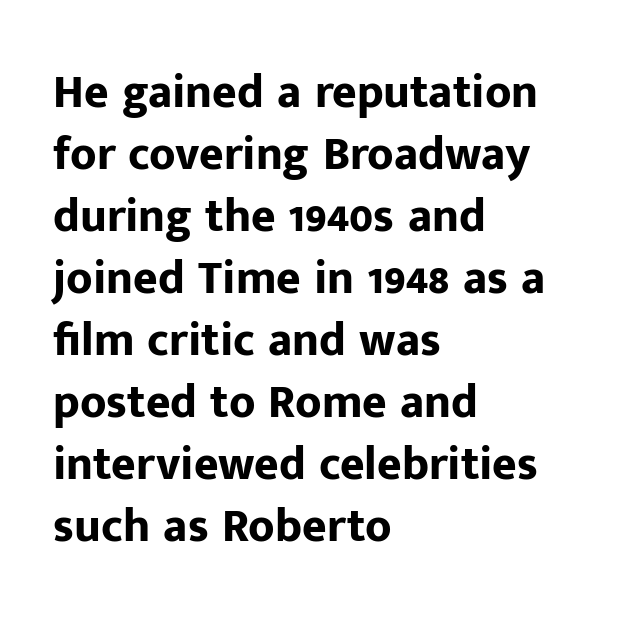
{"serif": "no", "italic": "no", "bold": "yes", "weight": "bold", "width": "normal", "stroke_contrast": "low", "x_height": "medium", "monospaced": "no", "underline": "no", "align": "left", "line_spacing": "normal", "line_spacing_ratio": 1.32, "letter_spacing": "normal", "letter_spacing_em": 0.0, "glyph_px": 47}
